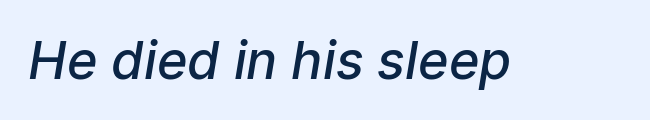
These lines carry some extra weight — a demibold, not a full bold. A sans-serif font was chosen for this passage. Any mark beneath the type? The region is blank. Students, note that the glyphs here touch the page at normal intervals. Spacing verdict: proportional, widths tailored to each character.
